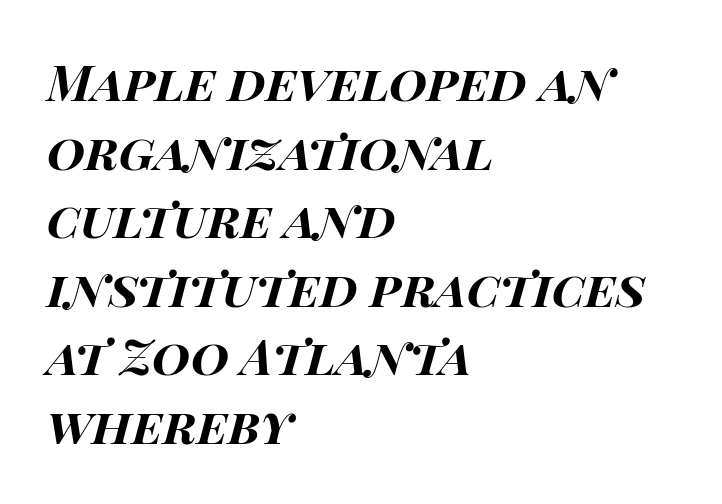
{"italic": "yes", "lean": "right", "slant_degrees": 14, "bold": "yes", "weight": "bold", "width": "wide", "stroke_contrast": "high", "x_height": "large", "monospaced": "no", "underline": "no", "align": "left", "line_spacing": "normal", "line_spacing_ratio": 1.4, "letter_spacing": "normal", "letter_spacing_em": 0.0, "glyph_px": 49}
